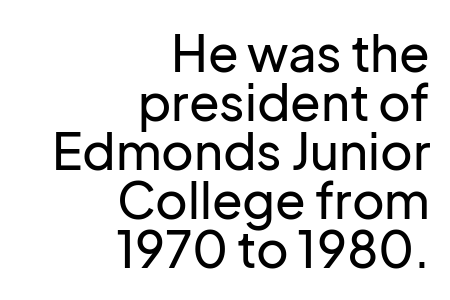
{"serif": "no", "italic": "no", "width": "normal", "stroke_contrast": "low", "x_height": "medium", "monospaced": "no", "underline": "no", "align": "right", "line_spacing": "tight", "line_spacing_ratio": 0.98, "letter_spacing": "normal", "letter_spacing_em": 0.0, "glyph_px": 50}
